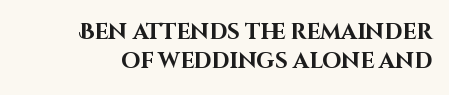
The image shows 22 px bold type, upright; set normal line spacing (1.34x), normal letter spacing, not underlined.
